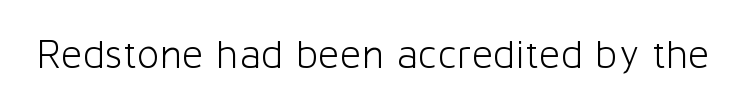
Q: Is the text bold? A: No.
Q: Is the text italic (slanted)? A: No, it is upright.
Q: Is the typeface a serif or a sans-serif typeface? A: Sans-serif.
Q: Is the text underlined? A: No.
Q: Is the spacing between letters normal or unusually wide? A: Normal.
Q: Width (condensed, normal, or wide)? A: Normal.
Q: Stroke contrast? A: Low.
Q: x-height? A: Medium.
Q: Monospaced? A: No.
